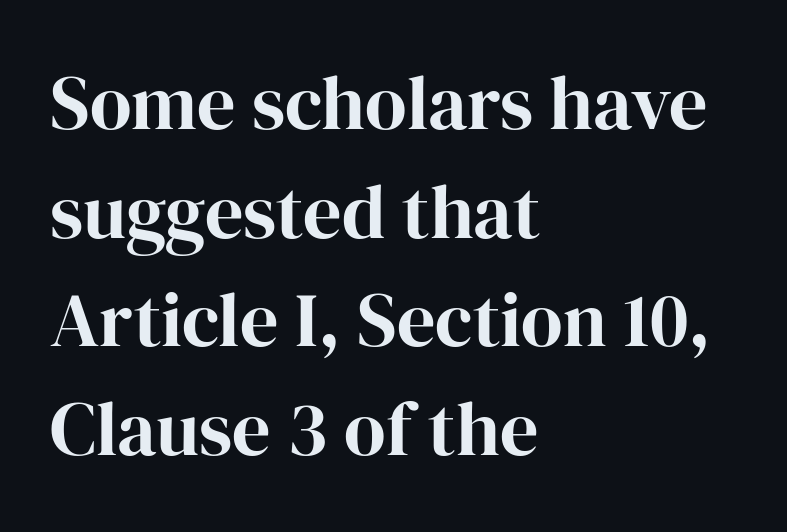
The words here are not underlined. Its strokes are broad and dark, the hallmark of bold type. The lettering holds an erect, upright posture throughout. Looks like regular typesetting: each glyph gets only the width it needs. Characters follow at the spacing the type designer built in. Reading down the column, the eye jumps a familiar distance to each next line.
